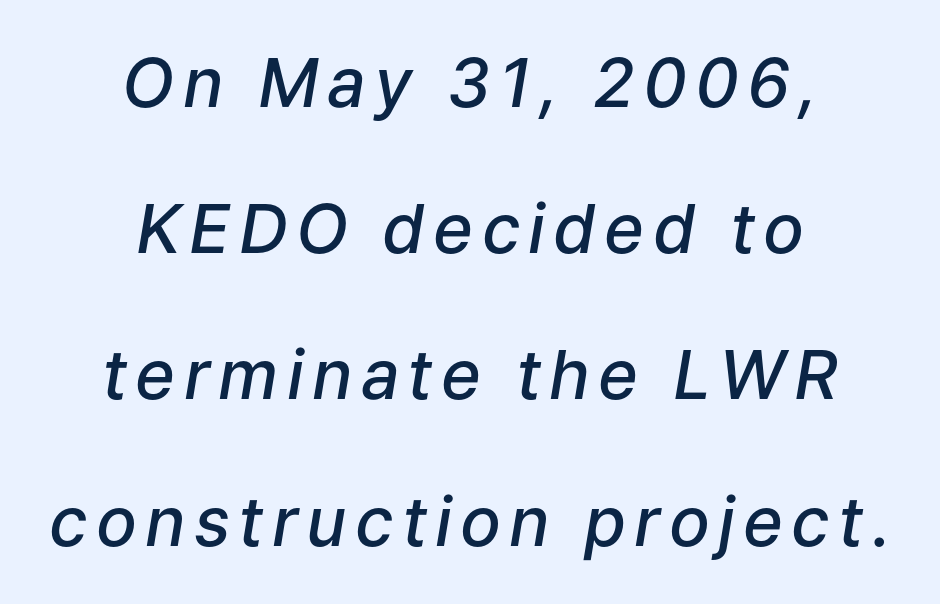
Set as a demibold, roughly 600 on the weight scale. Would a proofreader flag this as italicized? Yes. This sample trades compactness for vertical openness between lines. The face used here is proportionally spaced, like ordinary book or web type. The zone under the glyphs is completely vacant. These lines stack symmetrically, like a column narrowing and widening about its center.
